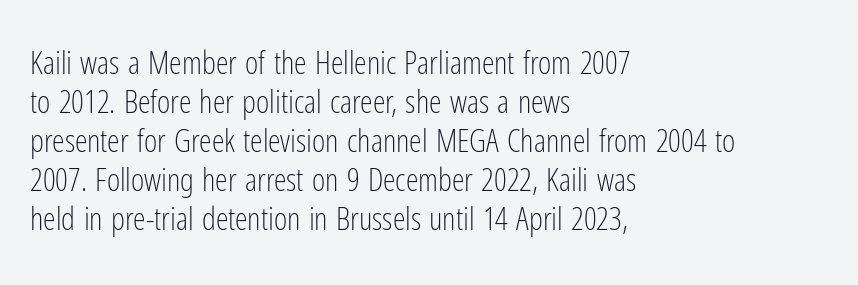
{"serif": "no", "italic": "no", "bold": "no", "weight": "light", "width": "condensed", "stroke_contrast": "low", "x_height": "medium", "monospaced": "no", "underline": "no", "align": "left", "line_spacing_ratio": 1.22, "letter_spacing": "normal", "letter_spacing_em": 0.0, "glyph_px": 32}
